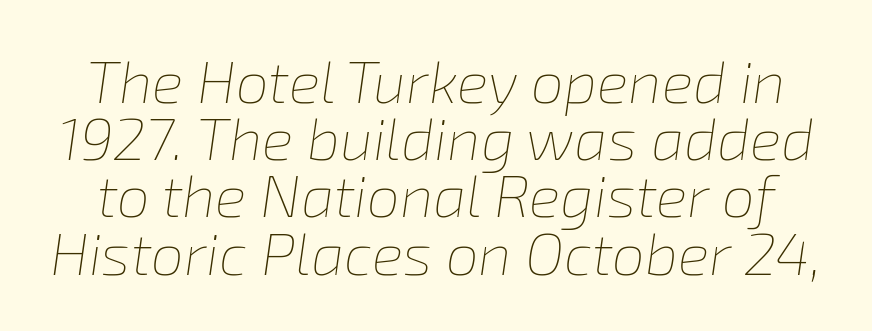
Q: Is the text bold? A: No.
Q: Is the text italic (slanted)? A: Yes, it leans right by about 8 degrees.
Q: Is the text underlined? A: No.
Q: Is the spacing between letters normal or unusually wide? A: Normal.
Q: Is the spacing between lines tight, normal or loose? A: Tight.
Q: Width (condensed, normal, or wide)? A: Normal.
Q: Stroke contrast? A: Low.
Q: x-height? A: Medium.
Q: Monospaced? A: No.
